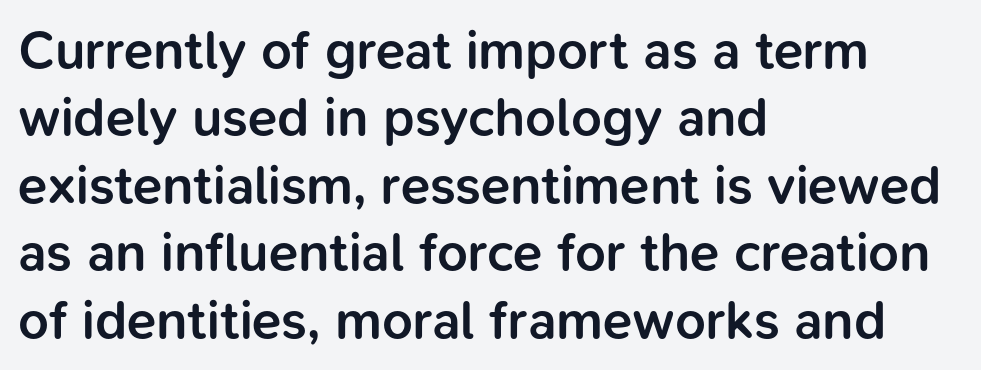
The image shows 54 px semibold sans-serif type, upright; set left-aligned, normal line spacing (1.25x), normal letter spacing, not underlined; low stroke contrast and a medium x-height.
